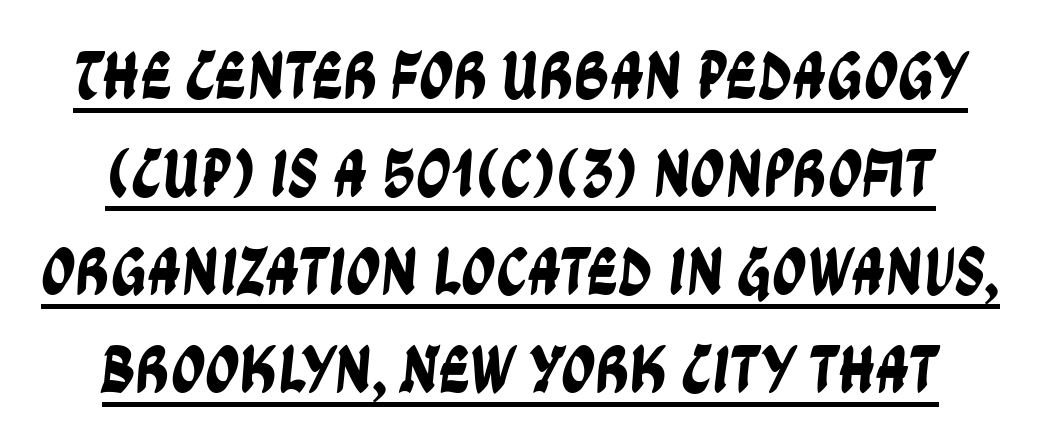
{"serif": "no", "width": "condensed", "stroke_contrast": "low", "x_height": "large", "monospaced": "no", "underline": "yes", "line_spacing": "normal", "line_spacing_ratio": 1.44, "letter_spacing": "normal", "letter_spacing_em": 0.0, "glyph_px": 68}
